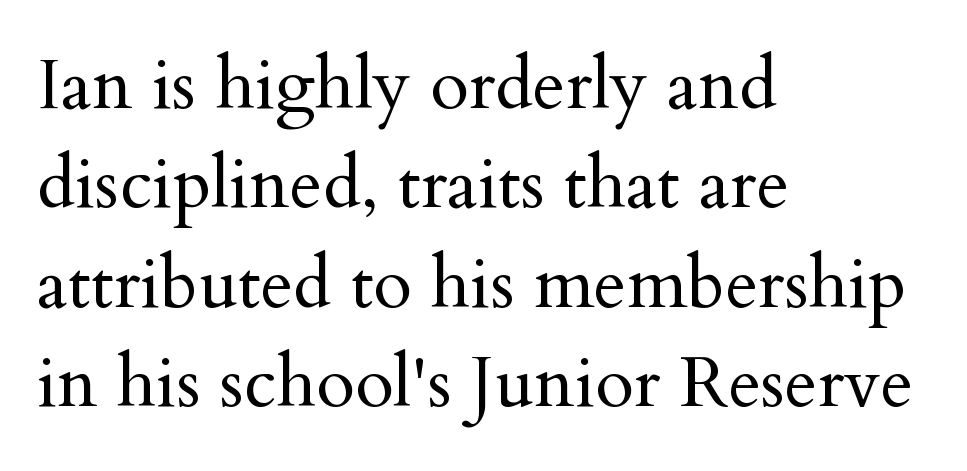
One glance says typical: line gaps are just what's usual. Underline: absent. You can tell from the footed stems that serif type was used. No letter is thick-stroked: the sample isn't bold. The rendering anchors every line to the left-hand side.
